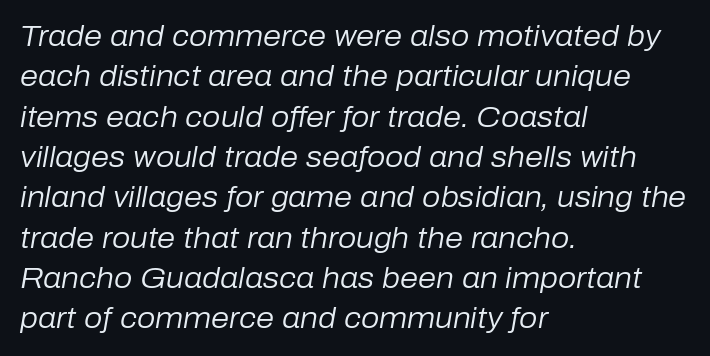
The image shows 29 px regular-weight type, italic (leaning right); set left-aligned, normal line spacing (1.39x), normal letter spacing, not underlined; low stroke contrast and a medium x-height.
